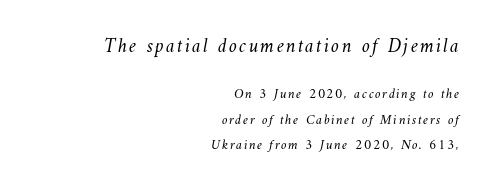
{"bold": "no", "underline": "no", "align": "right", "line_spacing_ratio": 1.84, "larger_block": "first", "size_ratio": 1.43, "glyph_px": 20}
